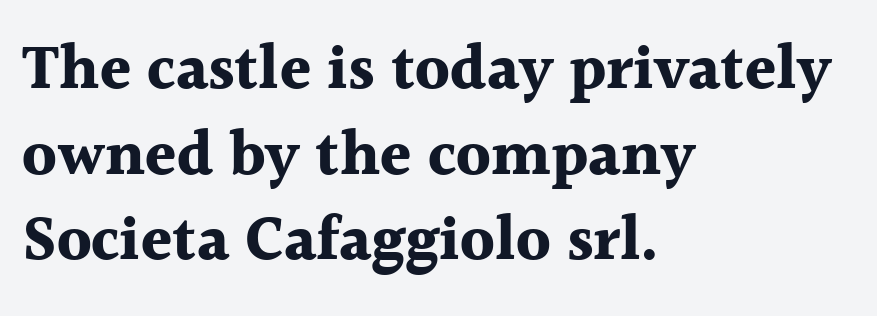
Q: Is the text bold? A: Yes.
Q: Is the text italic (slanted)? A: No, it is upright.
Q: Is the typeface a serif or a sans-serif typeface? A: Serif.
Q: Is the text underlined? A: No.
Q: How is the paragraph aligned? A: Left-aligned.
Q: Is the spacing between letters normal or unusually wide? A: Normal.
Q: Is the spacing between lines tight, normal or loose? A: Normal.
Q: Width (condensed, normal, or wide)? A: Normal.
Q: x-height? A: Medium.
Q: Monospaced? A: No.
